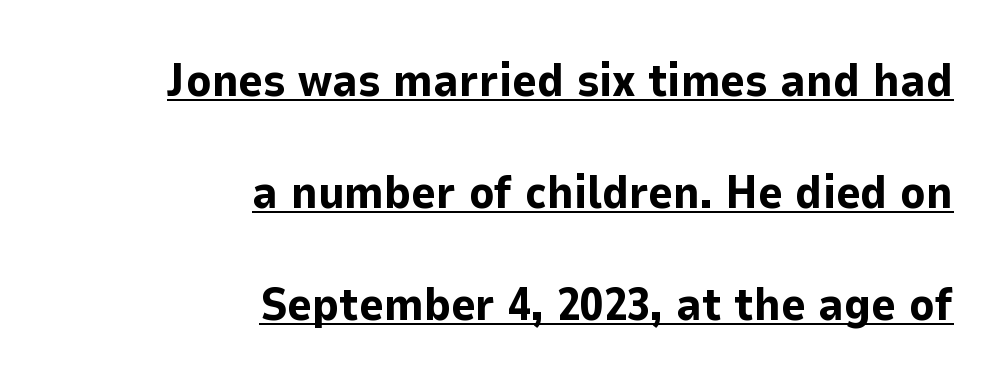
Q: Is the text bold? A: Yes.
Q: Is the text italic (slanted)? A: No, it is upright.
Q: Is the typeface a serif or a sans-serif typeface? A: Sans-serif.
Q: Is the text underlined? A: Yes.
Q: How is the paragraph aligned? A: Right-aligned.
Q: Is the spacing between letters normal or unusually wide? A: Normal.
Q: Is the spacing between lines tight, normal or loose? A: Loose.
Q: Width (condensed, normal, or wide)? A: Normal.
Q: Stroke contrast? A: Low.
Q: x-height? A: Medium.
Q: Monospaced? A: No.
